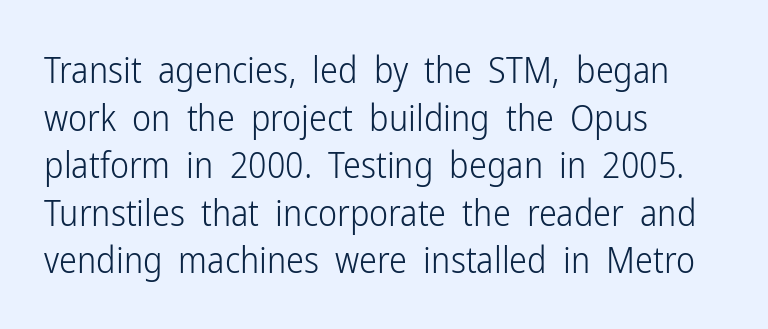
{"serif": "no", "italic": "no", "bold": "no", "weight": "light", "width": "condensed", "stroke_contrast": "low", "x_height": "medium", "monospaced": "no", "underline": "no", "align": "left", "line_spacing": "normal", "line_spacing_ratio": 1.32, "letter_spacing": "normal", "letter_spacing_em": 0.0, "glyph_px": 36}
